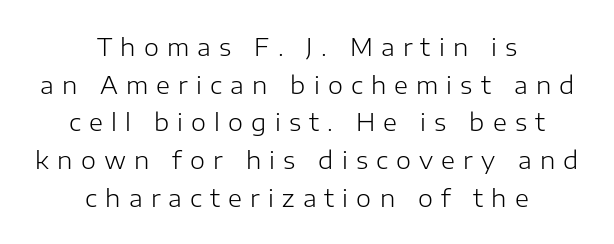
The axis of the letterforms is exactly vertical. Caption: multi-line text, centered on the measure. Horizontal bands of white between lines are of average thickness. Rule under the text: the space is simply empty.
